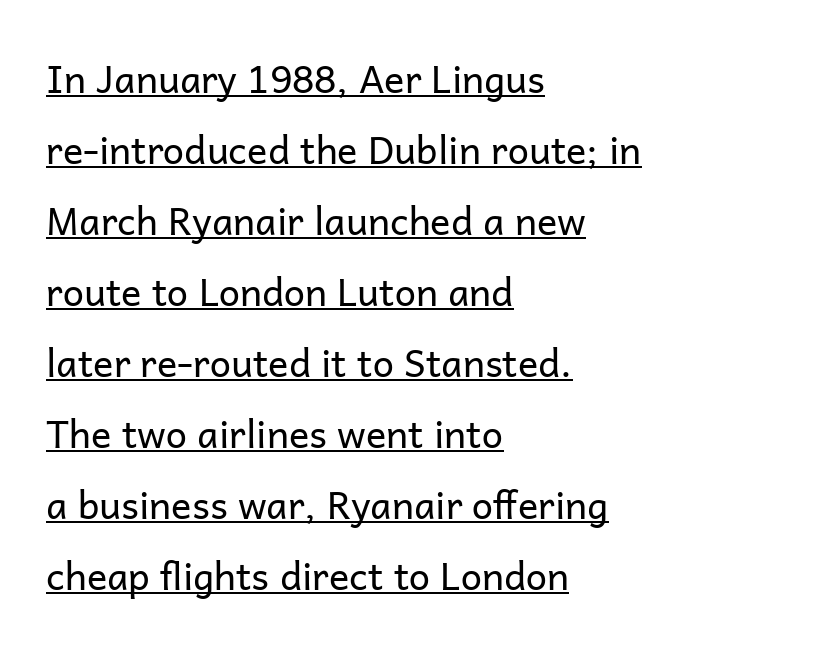
The image shows 38 px regular-weight sans-serif type, upright; set left-aligned, line spacing 1.87x, normal letter spacing, underlined; low stroke contrast and a medium x-height.
